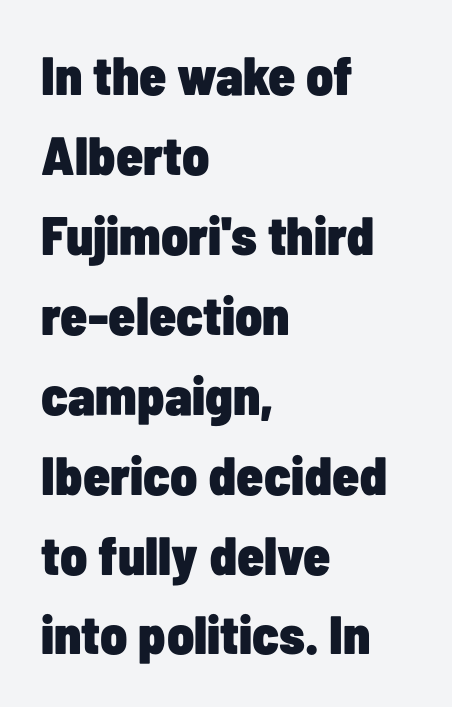
The image shows 54 px heavy, condensed sans-serif type, upright; set left-aligned, normal line spacing (1.48x), normal letter spacing, not underlined; low stroke contrast and a medium x-height.
